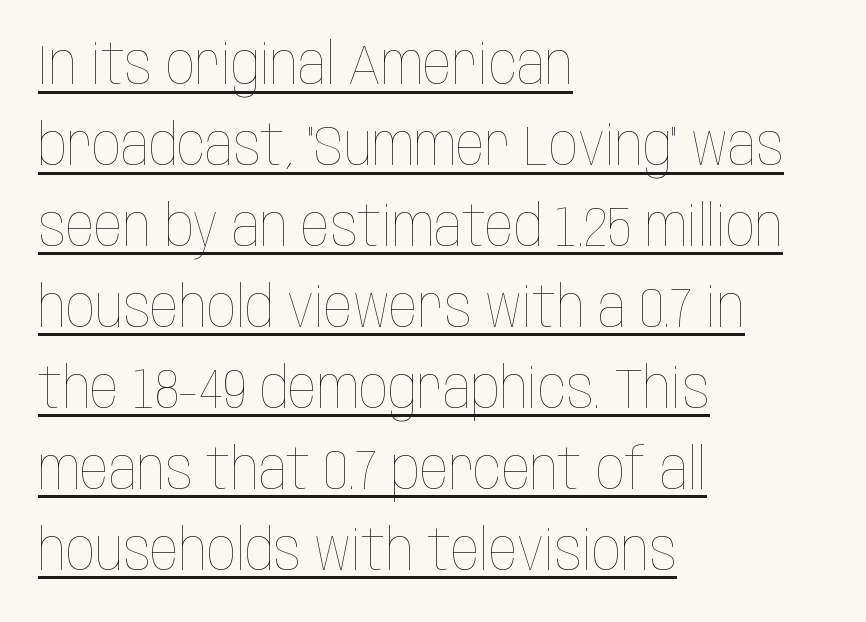
How would I describe the line gaps? Plain and ordinary. Weight: regular or lighter. Every word sits above its own underline. This sample has the flowing, uneven cadence of proportional lettering. Where is the straight margin? On the left.
